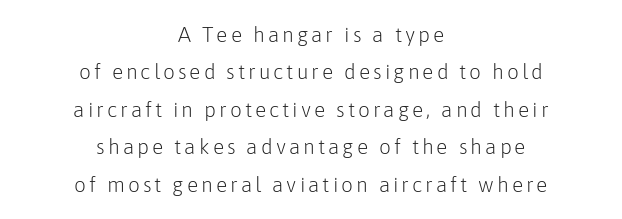
The image shows 21 px text type, upright; set centered, line spacing 1.78x, not underlined.
